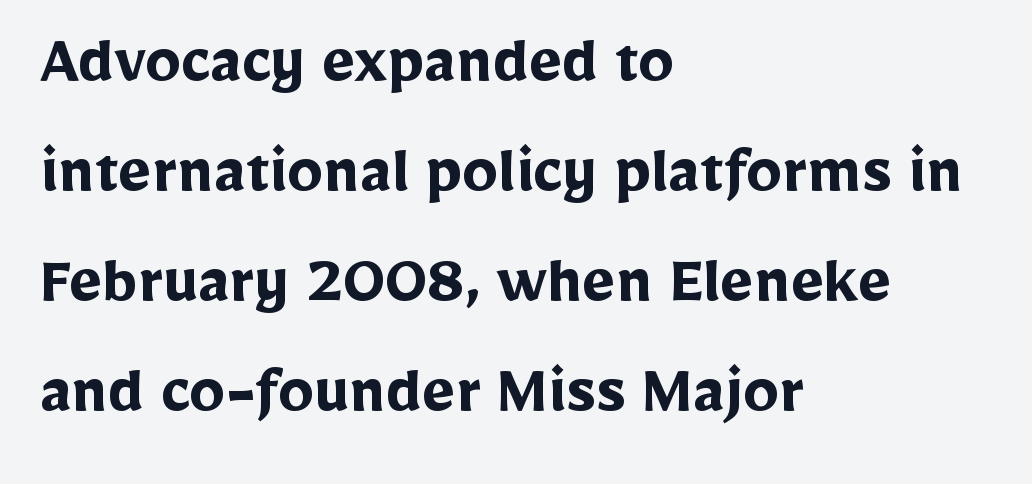
{"serif": "no", "italic": "no", "bold": "yes", "weight": "semibold", "width": "normal", "stroke_contrast": "low", "x_height": "medium", "monospaced": "no", "underline": "no", "align": "left", "line_spacing": "normal", "line_spacing_ratio": 1.53, "letter_spacing": "normal", "letter_spacing_em": 0.0, "glyph_px": 72}
